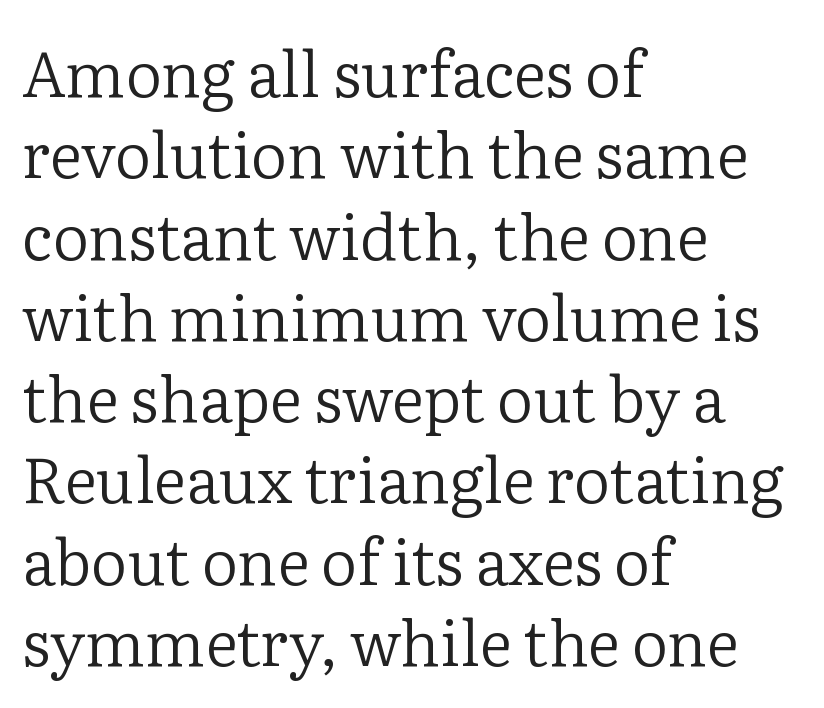
The image shows 63 px regular-weight serif type, upright; set left-aligned, normal line spacing (1.29x), normal letter spacing, not underlined; low stroke contrast and a medium x-height.
